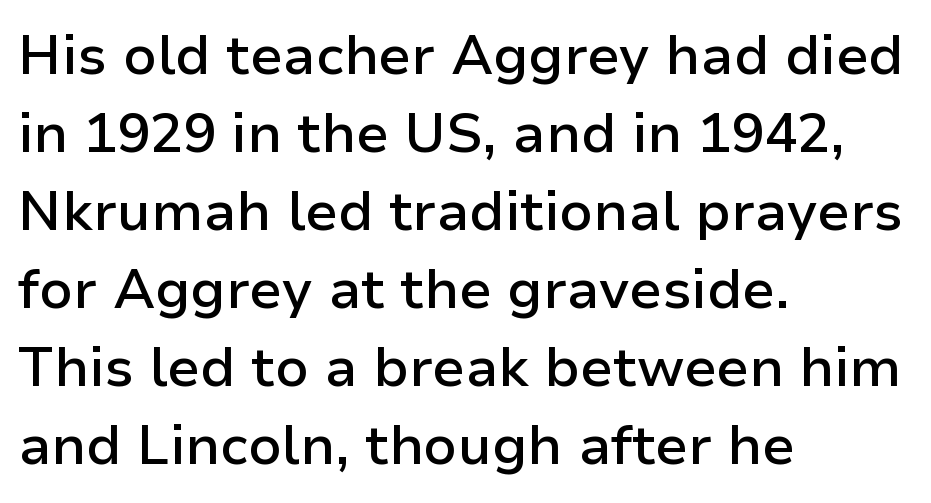
The face used here is proportionally spaced, like ordinary book or web type. The glyphs in this specimen are sans serif. This sample uses an upright cut, with every glyph sitting square on the baseline. The strokes are fattened partway — semibold, not bold.
